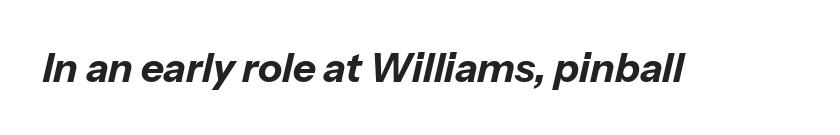
Emphasis-style slanted type is in use. The font is running at its bold setting. The type is set solid horizontally, with unmodified tracking. The letters advance in unequal steps, a hallmark of proportional type. This rendering features lettering with no underline.
